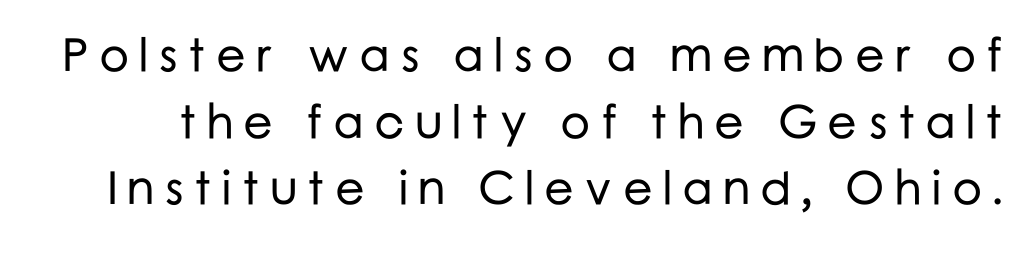
{"serif": "no", "italic": "no", "width": "normal", "stroke_contrast": "low", "x_height": "medium", "monospaced": "no", "underline": "no", "line_spacing": "normal", "line_spacing_ratio": 1.42, "letter_spacing": "wide", "letter_spacing_em": 0.21, "glyph_px": 47}
